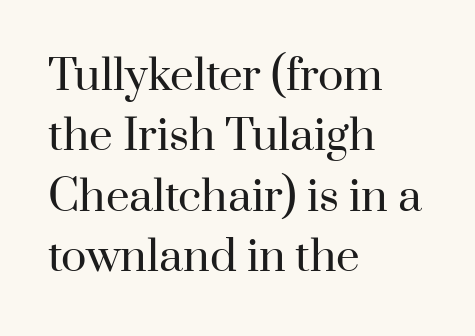
Counters stay open thanks to moderate or lighter strokes. A clean baseline with only descenders dipping below it. Reading down the block, your eye returns to a fixed left position each line. Spacing between characters is what you'd get straight out of the box.
